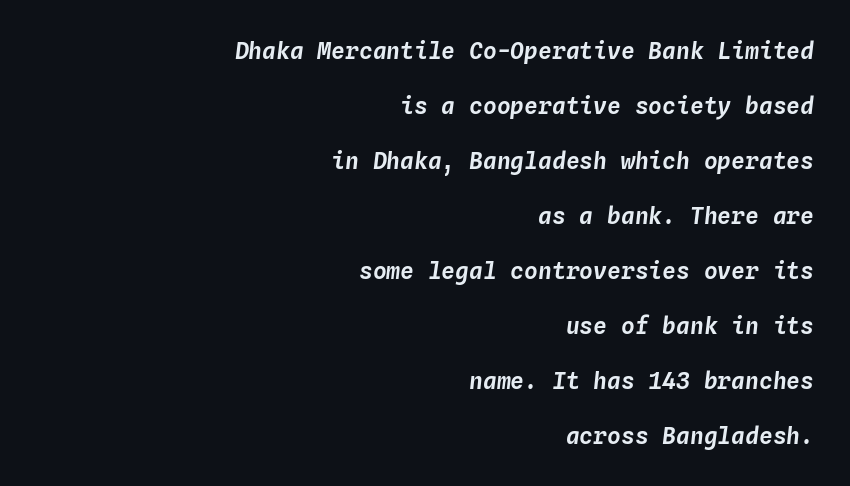
This sample uses plain, unmodified letter spacing. Vertically, the passage feels expansive, rows floating well apart. In terms of posture, this sample is oblique. Has an underline been added? It has not.
